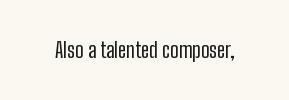
Q: Is the text bold? A: No.
Q: Is the text italic (slanted)? A: No, it is upright.
Q: Is the text underlined? A: No.
Q: Is the spacing between letters normal or unusually wide? A: Normal.
